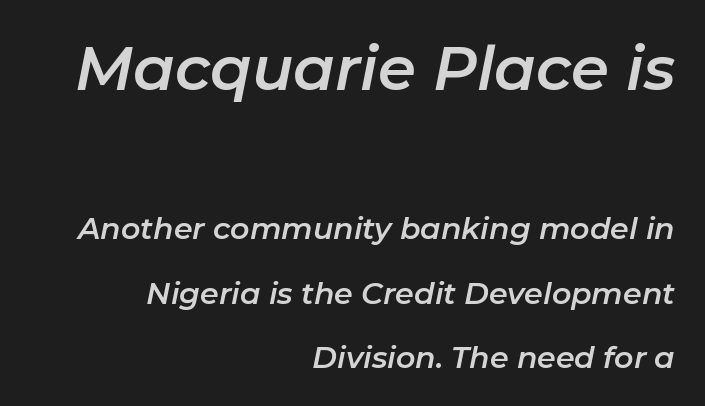
Here the first block reads like a headline and the second like body copy. The string is rendered with underlining switched off. Proportional: the letters do not fall into vertical columns. Students, observe: this is what heavily led, spacious text looks like. This rendering leaves character spacing at its baseline value.
